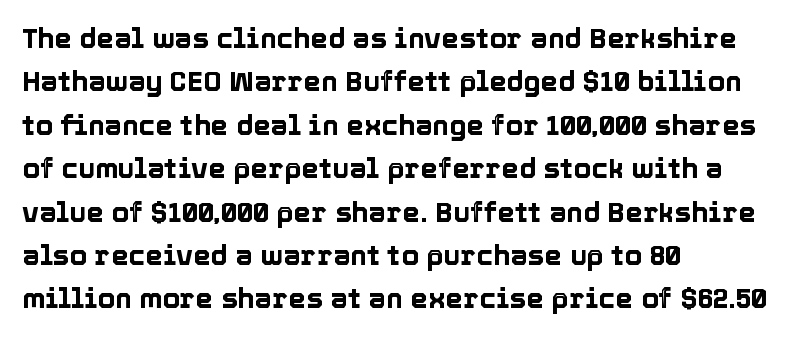
The image shows 28 px text type, upright; set left-aligned, normal line spacing (1.55x), normal letter spacing, not underlined; a medium x-height.
